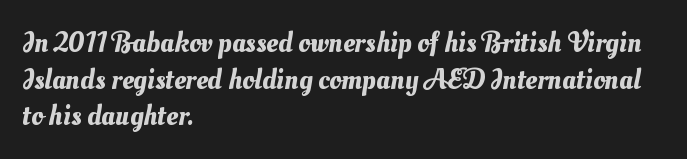
{"width": "normal", "stroke_contrast": "medium", "x_height": "small", "monospaced": "no", "underline": "no", "align": "left", "line_spacing": "normal", "line_spacing_ratio": 1.26, "letter_spacing": "normal", "letter_spacing_em": 0.0, "glyph_px": 29}
